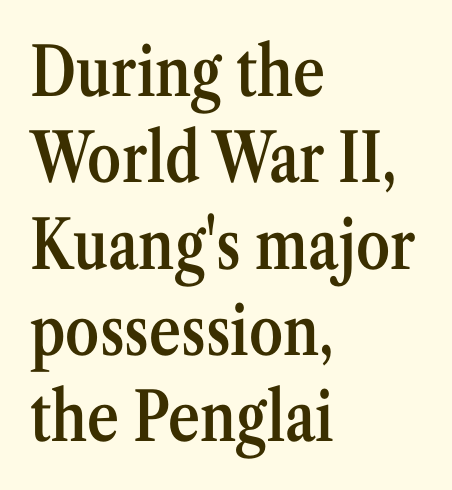
{"serif": "yes", "italic": "no", "bold": "semi", "weight": "semibold", "width": "condensed", "stroke_contrast": "medium", "x_height": "medium", "monospaced": "no", "underline": "no", "align": "left", "line_spacing": "normal", "line_spacing_ratio": 1.27, "letter_spacing": "normal", "letter_spacing_em": 0.0, "glyph_px": 68}
